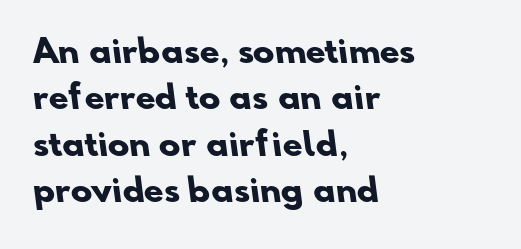
Q: Is the text bold? A: Yes.
Q: Is the typeface a serif or a sans-serif typeface? A: Sans-serif.
Q: Is the text underlined? A: No.
Q: How is the paragraph aligned? A: Left-aligned.
Q: Is the spacing between letters normal or unusually wide? A: Normal.
Q: Is the spacing between lines tight, normal or loose? A: Normal.
Q: Width (condensed, normal, or wide)? A: Normal.
Q: Stroke contrast? A: Low.
Q: x-height? A: Small.
Q: Monospaced? A: No.
